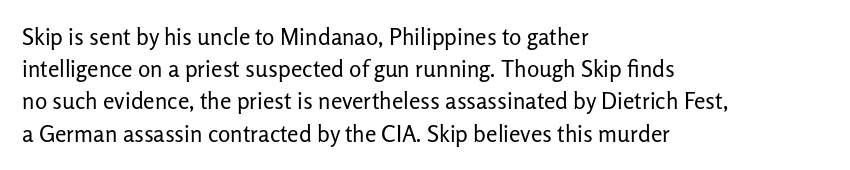
{"italic": "no", "bold": "no", "underline": "no", "align": "left", "line_spacing": "normal", "line_spacing_ratio": 1.4, "letter_spacing": "normal", "letter_spacing_em": 0.0, "glyph_px": 23}
